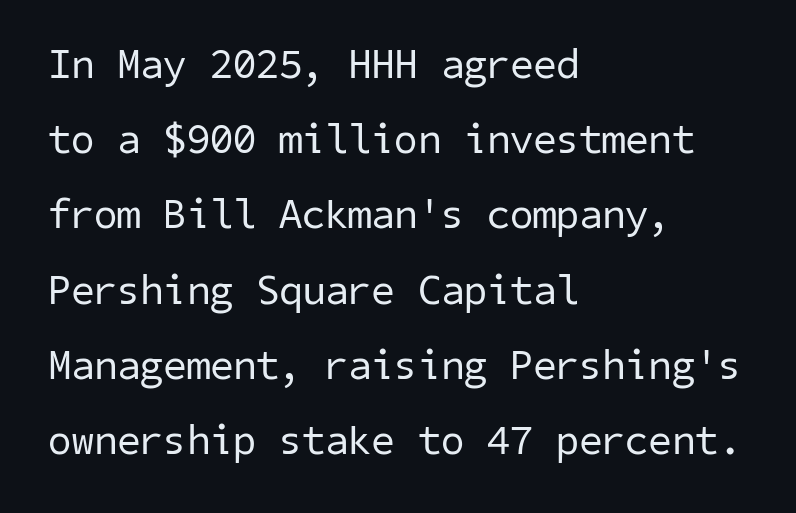
The image shows 42 px regular-weight sans-serif type; set left-aligned, line spacing 1.79x, normal letter spacing, not underlined; low stroke contrast and a medium x-height.
